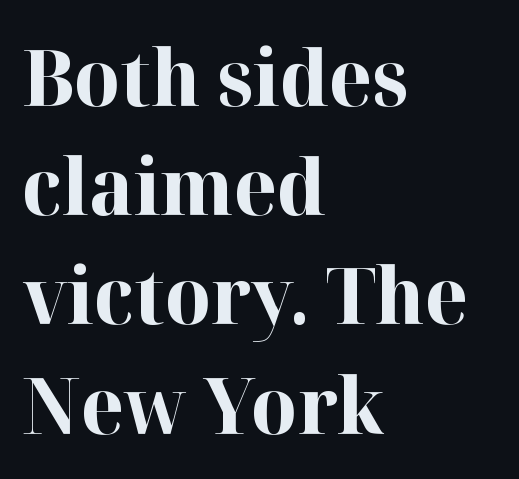
{"serif": "yes", "italic": "no", "bold": "yes", "weight": "bold", "width": "normal", "stroke_contrast": "high", "x_height": "medium", "monospaced": "no", "underline": "no", "align": "left", "line_spacing": "normal", "line_spacing_ratio": 1.4, "letter_spacing": "normal", "letter_spacing_em": 0.0, "glyph_px": 78}
